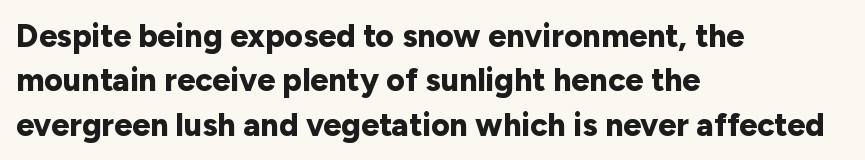
Q: Is the text bold? A: Yes.
Q: Is the text italic (slanted)? A: No, it is upright.
Q: Is the typeface a serif or a sans-serif typeface? A: Sans-serif.
Q: Is the text underlined? A: No.
Q: How is the paragraph aligned? A: Left-aligned.
Q: Is the spacing between letters normal or unusually wide? A: Normal.
Q: Is the spacing between lines tight, normal or loose? A: Normal.
Q: Width (condensed, normal, or wide)? A: Normal.
Q: Stroke contrast? A: Low.
Q: x-height? A: Medium.
Q: Monospaced? A: No.
